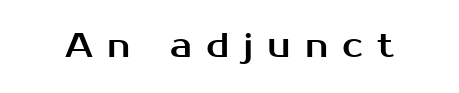
Q: Is the text italic (slanted)? A: No, it is upright.
Q: Is the typeface a serif or a sans-serif typeface? A: Sans-serif.
Q: Is the text underlined? A: No.
Q: Is the spacing between letters normal or unusually wide? A: Unusually wide.
Q: Width (condensed, normal, or wide)? A: Normal.
Q: Stroke contrast? A: Medium.
Q: x-height? A: Medium.
Q: Monospaced? A: No.
